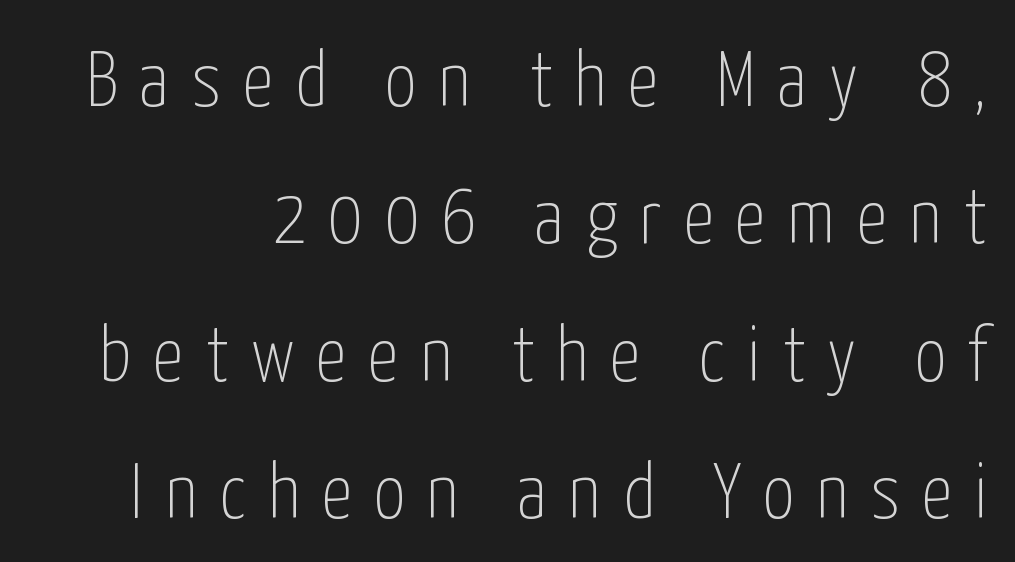
Q: Is the text bold? A: No.
Q: Is the text italic (slanted)? A: No, it is upright.
Q: Is the typeface a serif or a sans-serif typeface? A: Sans-serif.
Q: Is the text underlined? A: No.
Q: Is the spacing between letters normal or unusually wide? A: Unusually wide.
Q: Width (condensed, normal, or wide)? A: Condensed.
Q: Stroke contrast? A: Low.
Q: x-height? A: Medium.
Q: Monospaced? A: No.
